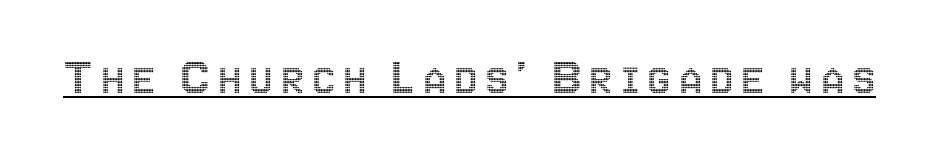
The image shows 53 px condensed type, upright; set underlined; a large x-height.
